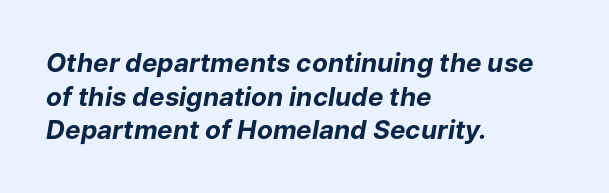
{"italic": "yes", "lean": "right", "slant_degrees": 9, "bold": "yes", "underline": "no", "align": "left", "line_spacing": "normal", "line_spacing_ratio": 1.29, "letter_spacing": "normal", "letter_spacing_em": 0.0, "glyph_px": 26}
